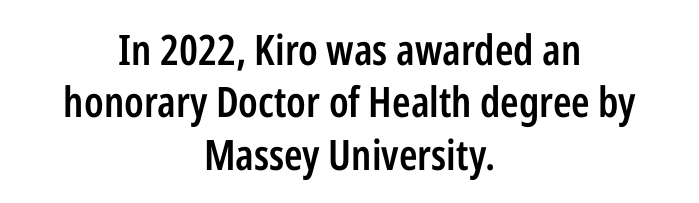
The image shows 42 px semibold, condensed sans-serif type, upright; set centered, normal line spacing (1.25x), normal letter spacing, not underlined; low stroke contrast and a medium x-height.
